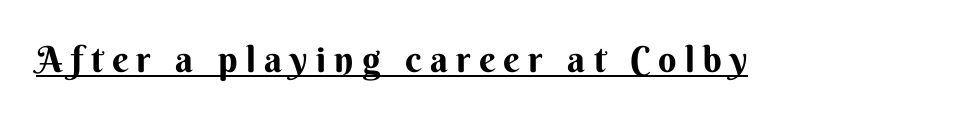
The image shows 36 px bold sans-serif type, upright; set unusually wide letter spacing (+0.23 em), underlined; medium stroke contrast and a small x-height.
